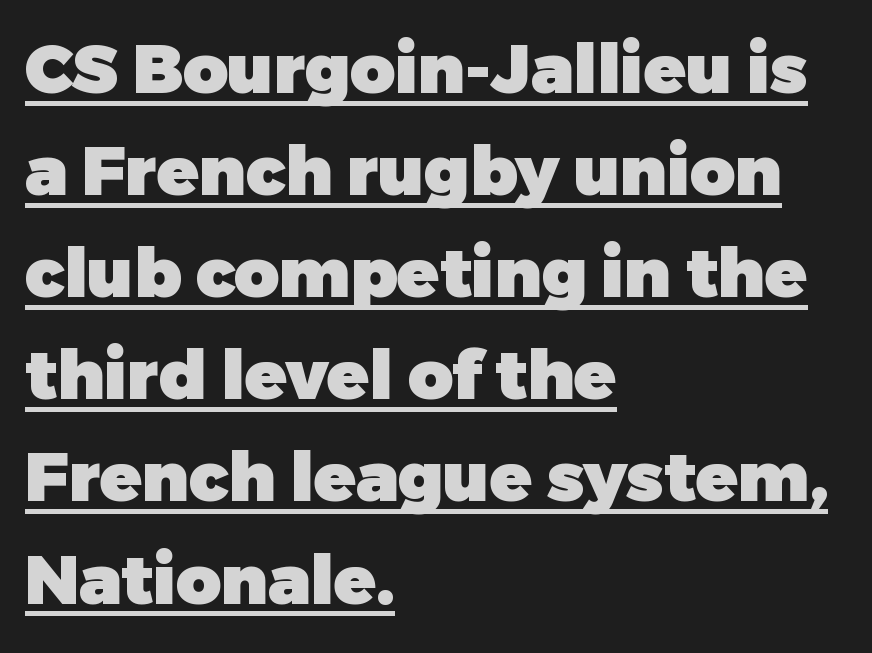
Italic: no, the glyphs are upright roman. Line starts are locked; line ends wander. Regarding serifs, this sample does without them. The glyphs are accompanied by a horizontal stroke just below them. Bold? Absolutely — the strokes are thick and heavy.
